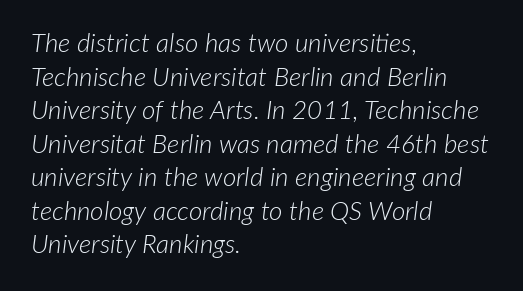
The image shows 26 px text type, italic (leaning right); set left-aligned, normal line spacing (1.29x), normal letter spacing, not underlined.
